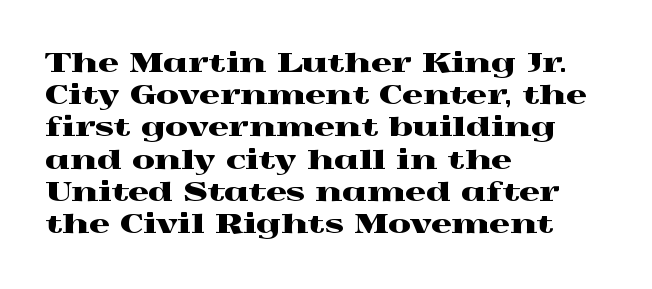
The image shows 26 px text type, upright; set left-aligned, line spacing 1.24x, normal letter spacing, not underlined.
